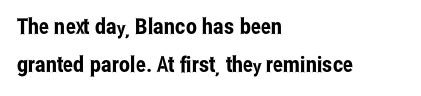
{"italic": "no", "underline": "no", "align": "left", "line_spacing_ratio": 1.75, "letter_spacing": "normal", "letter_spacing_em": 0.0, "glyph_px": 22}
